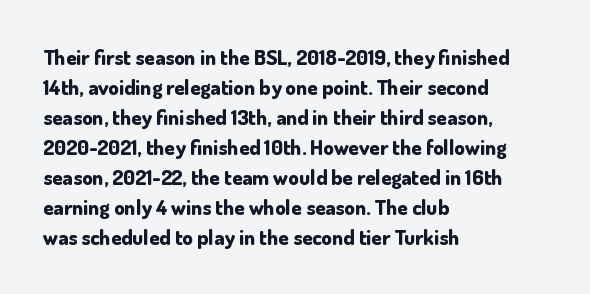
{"italic": "no", "bold": "yes", "underline": "no", "align": "left", "line_spacing": "normal", "line_spacing_ratio": 1.43, "letter_spacing": "normal", "letter_spacing_em": 0.0, "glyph_px": 21}
